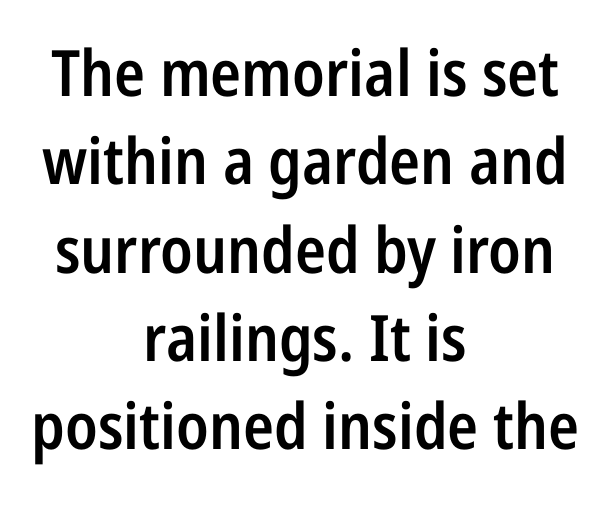
Baseline-to-baseline distance is the conventional proportion of letter height. Caption: multi-line text, centered on the measure. It's the straight-up-and-down kind of type. Classification — sans serif. In terms of weight, the rendering is demibold, just under bold.
